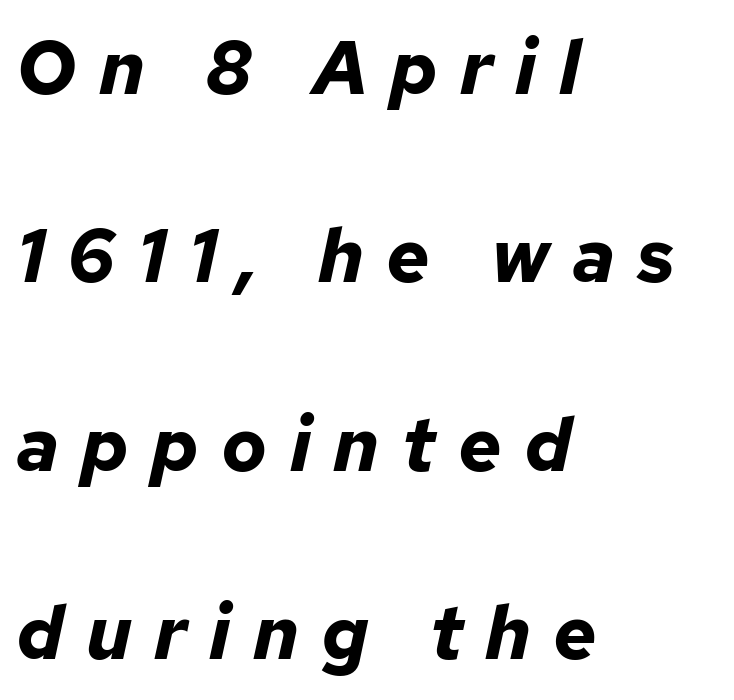
Thick stems and heavy bowls — unmistakably bold. Spacing between characters has been opened up far beyond the box default. The vertical gap from one line to the next is large. Line beginnings align vertically; line endings do not.
